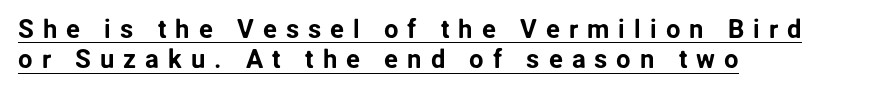
{"italic": "no", "underline": "yes", "align": "left", "line_spacing_ratio": 1.17, "letter_spacing": "wide", "letter_spacing_em": 0.34, "glyph_px": 26}
